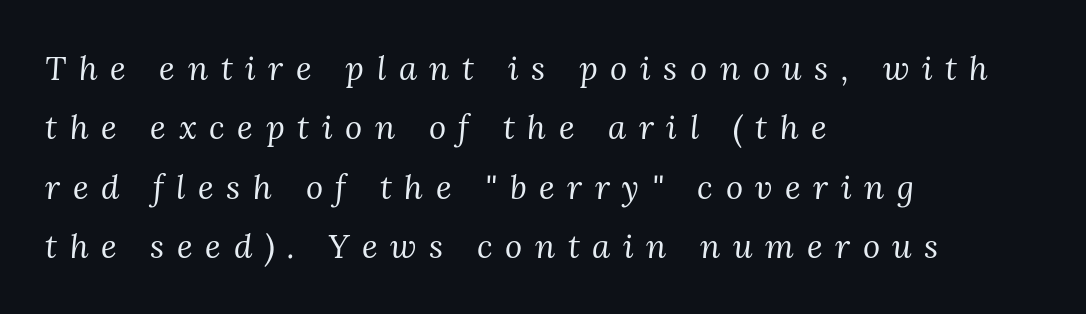
The image shows 33 px regular-weight serif type, italic (leaning right); set left-aligned, line spacing 1.8x, unusually wide letter spacing (+0.38 em), not underlined; medium stroke contrast and a medium x-height.
